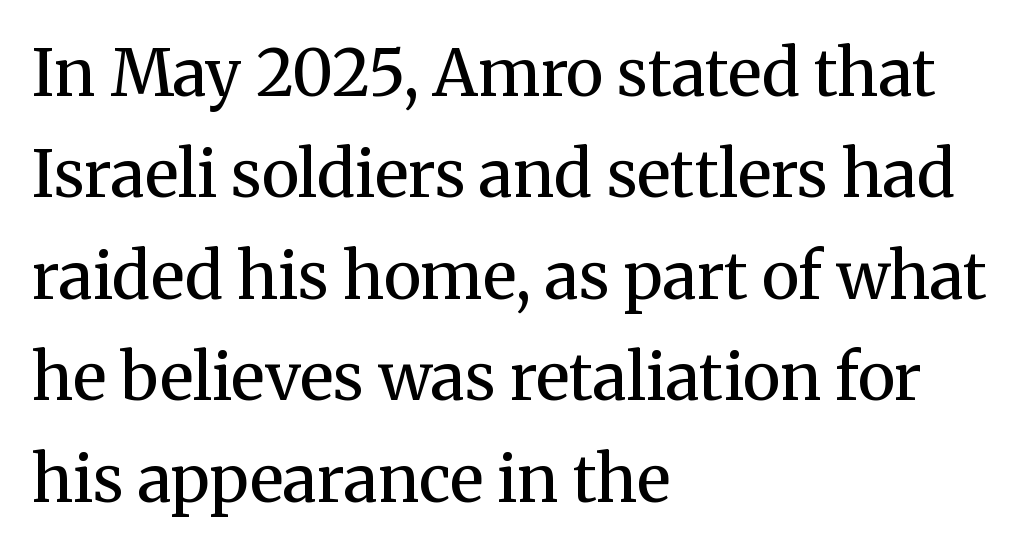
{"serif": "yes", "italic": "no", "bold": "no", "weight": "regular", "width": "normal", "stroke_contrast": "medium", "x_height": "medium", "monospaced": "no", "underline": "no", "align": "left", "line_spacing": "normal", "line_spacing_ratio": 1.56, "letter_spacing": "normal", "letter_spacing_em": 0.0, "glyph_px": 65}
